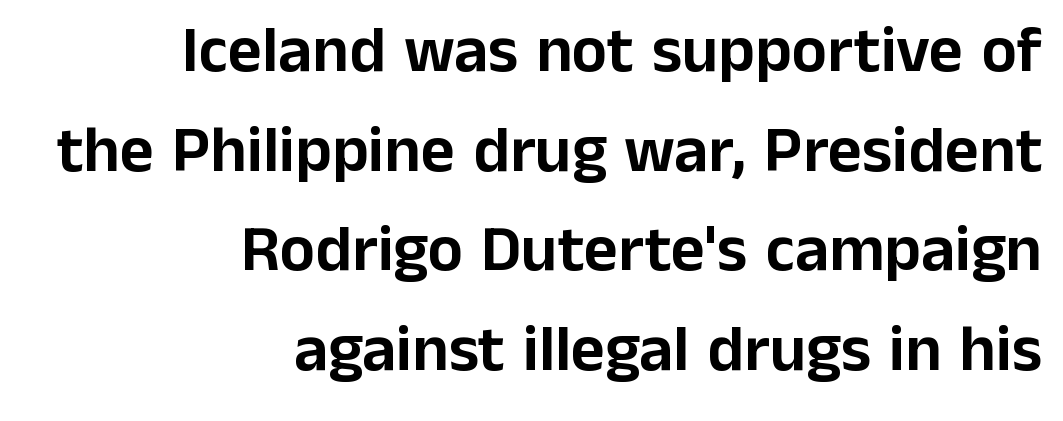
The type is set solid horizontally, with unmodified tracking. The paragraph shown leans on its right margin. This is sans-serif lettering, the kind often seen on screens and signage. Nobody drew a line under any word here. Leading: standard. Do the characters align in a grid? No, the font is proportional.
